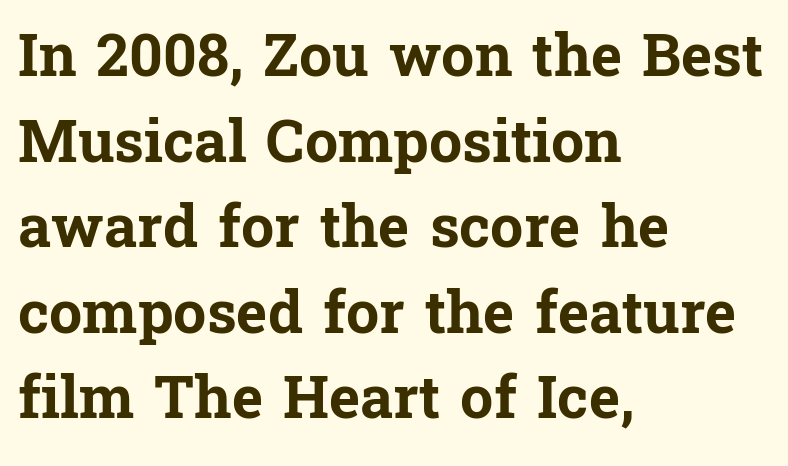
Q: Is the text bold? A: Yes.
Q: Is the text italic (slanted)? A: No, it is upright.
Q: Is the typeface a serif or a sans-serif typeface? A: Serif.
Q: Is the text underlined? A: No.
Q: How is the paragraph aligned? A: Left-aligned.
Q: Is the spacing between letters normal or unusually wide? A: Normal.
Q: Is the spacing between lines tight, normal or loose? A: Normal.
Q: Width (condensed, normal, or wide)? A: Normal.
Q: Stroke contrast? A: Low.
Q: x-height? A: Medium.
Q: Monospaced? A: No.
